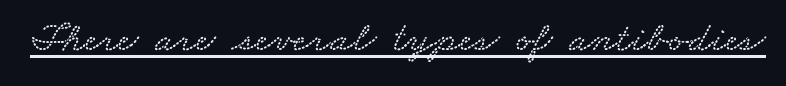
The image shows 43 px wide type; set normal letter spacing, underlined; low stroke contrast and a small x-height.
